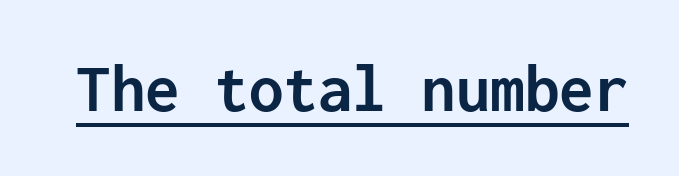
The image shows 69 px semibold sans-serif type, upright, monospaced; set normal letter spacing, underlined; low stroke contrast and a medium x-height.
